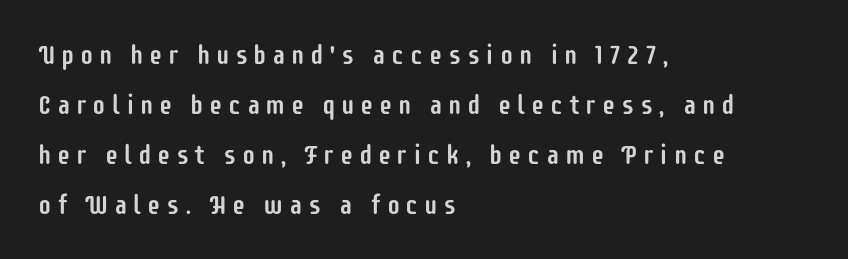
The image shows 27 px text type, upright; set left-aligned, line spacing 1.85x, unusually wide letter spacing (+0.2 em), not underlined.
